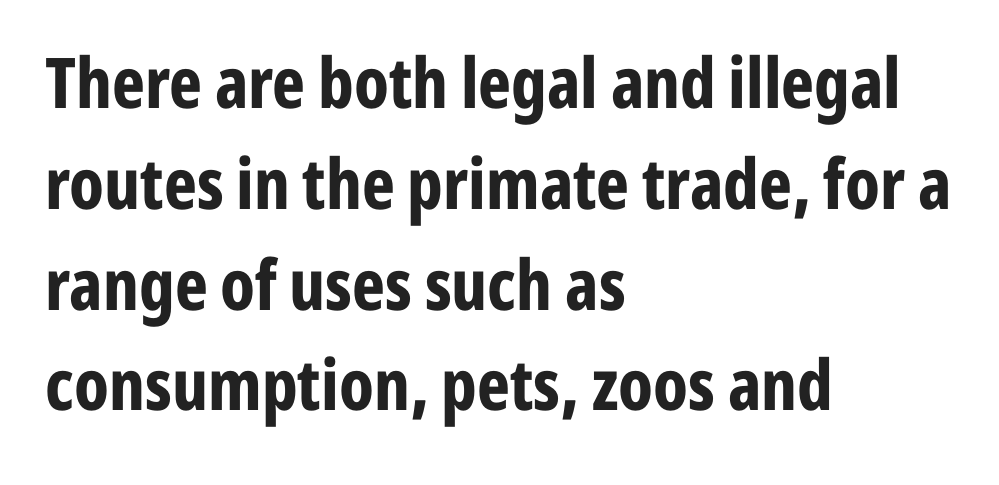
The image shows 70 px bold, condensed sans-serif type, upright; set left-aligned, normal line spacing (1.44x), normal letter spacing, not underlined; low stroke contrast and a medium x-height.
